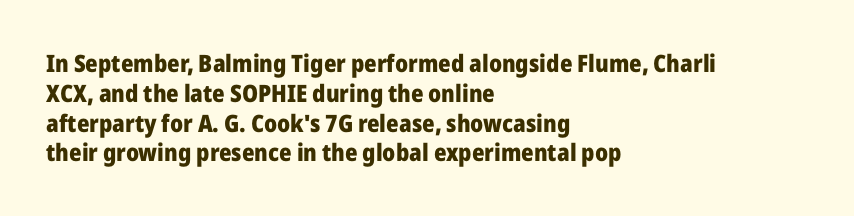
The image shows 24 px bold type, upright; set left-aligned, line spacing 1.24x, normal letter spacing, not underlined.
